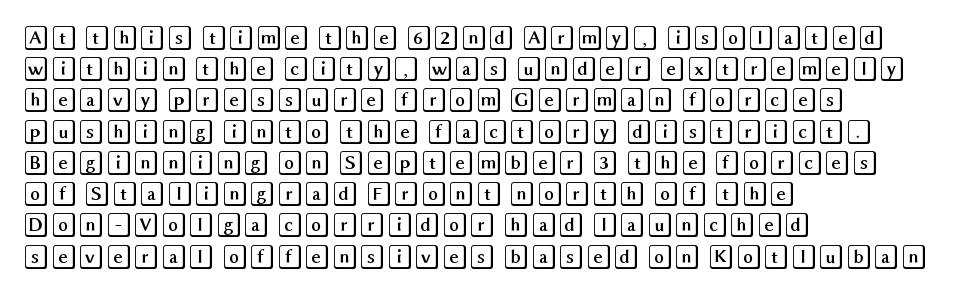
Q: Is the text italic (slanted)? A: No, it is upright.
Q: Is the text underlined? A: No.
Q: How is the paragraph aligned? A: Left-aligned.
Q: Is the spacing between letters normal or unusually wide? A: Normal.
Q: Is the spacing between lines tight, normal or loose? A: Normal.
